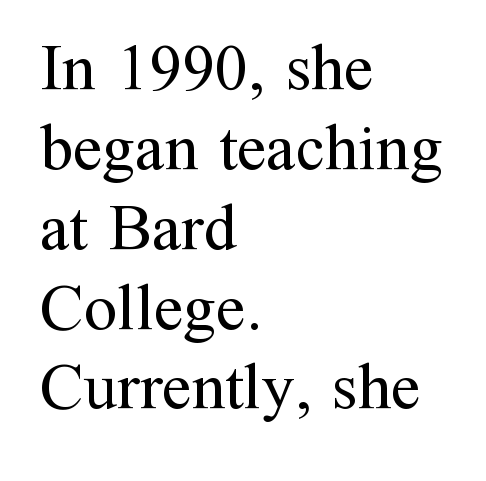
The image shows 66 px regular-weight serif type, upright; set left-aligned, line spacing 1.21x, normal letter spacing, not underlined; medium stroke contrast and a medium x-height.
